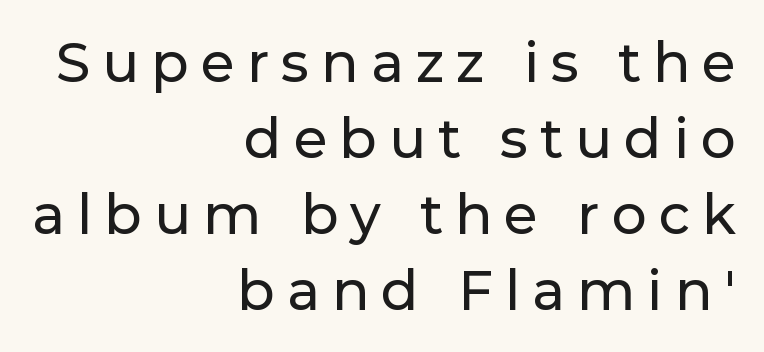
The image shows 55 px sans-serif type, upright; set right-aligned, normal line spacing (1.38x), unusually wide letter spacing (+0.22 em), not underlined; low stroke contrast and a medium x-height.
